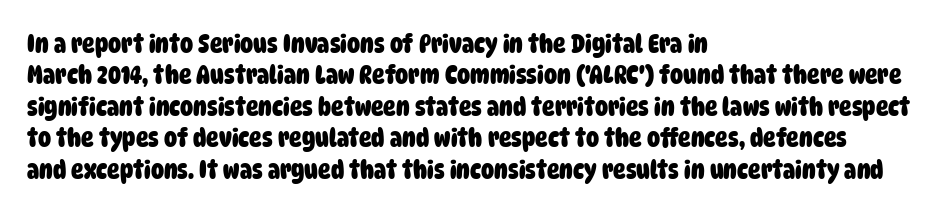
The glyphs are unaccompanied by any horizontal stroke below them. Weight check: bold — yes, fully. Glyph-to-glyph distance matches everyday printed text. Teacher's note: observe the even left margin — that is flush-left alignment.
